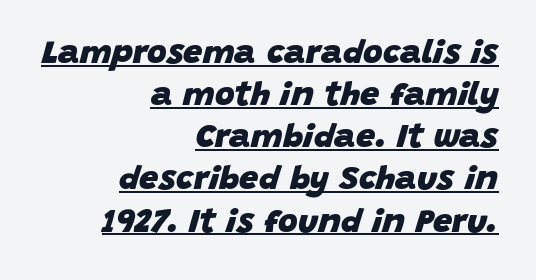
{"italic": "yes", "lean": "right", "slant_degrees": 15, "bold": "yes", "weight": "heavy", "width": "normal", "stroke_contrast": "low", "x_height": "large", "monospaced": "no", "underline": "yes", "align": "right", "line_spacing_ratio": 1.24, "letter_spacing": "normal", "letter_spacing_em": 0.0, "glyph_px": 34}
